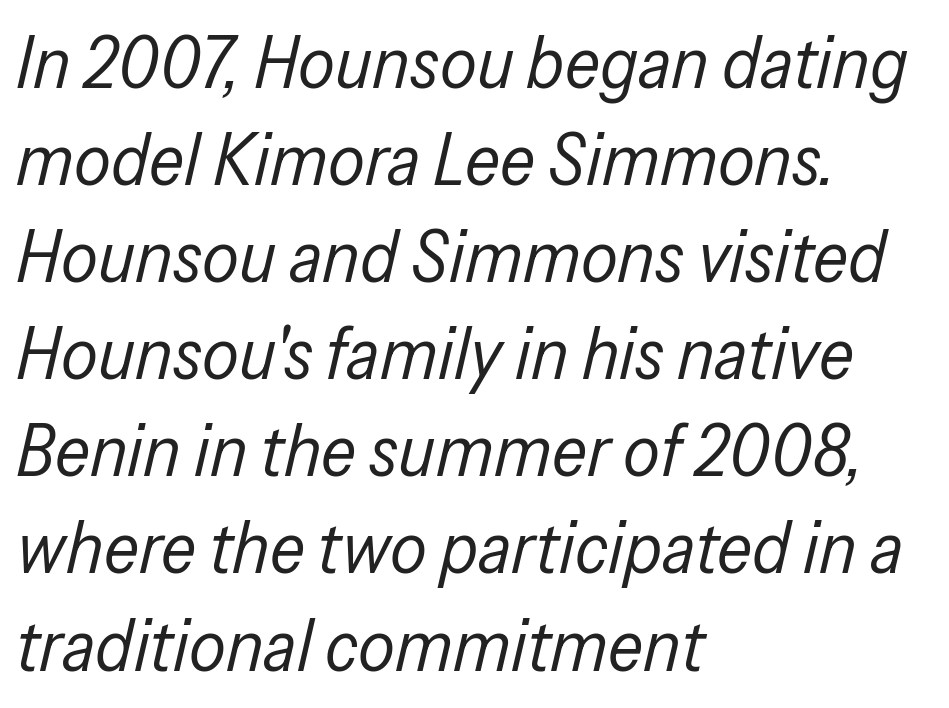
{"italic": "yes", "lean": "right", "slant_degrees": 13, "bold": "no", "weight": "regular", "width": "condensed", "stroke_contrast": "low", "x_height": "medium", "monospaced": "no", "underline": "no", "align": "left", "line_spacing": "normal", "line_spacing_ratio": 1.33, "letter_spacing": "normal", "letter_spacing_em": 0.0, "glyph_px": 73}
